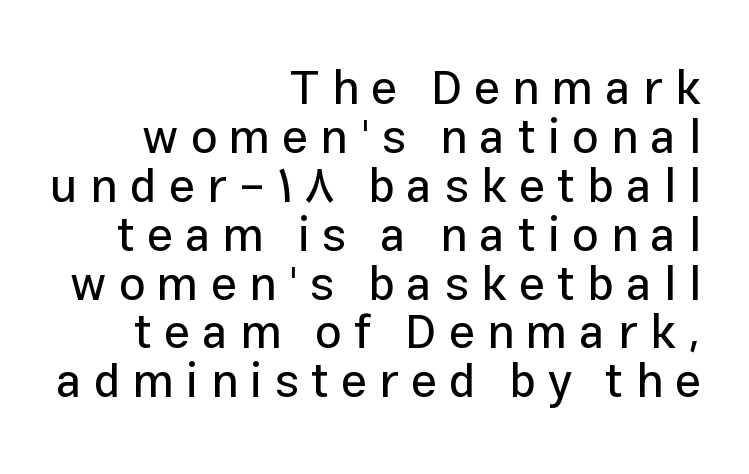
The image shows 47 px sans-serif type, upright; set right-aligned, tight line spacing (1.04x), unusually wide letter spacing (+0.26 em), not underlined; low stroke contrast and a medium x-height.
